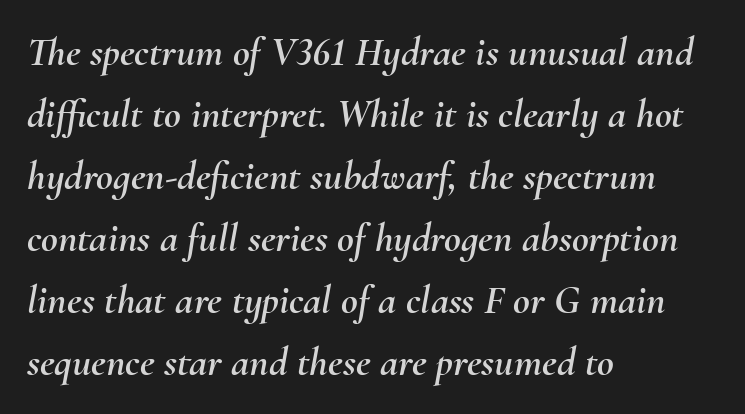
Q: Is the text italic (slanted)? A: Yes, it leans right by about 10 degrees.
Q: Is the text underlined? A: No.
Q: How is the paragraph aligned? A: Left-aligned.
Q: Is the spacing between letters normal or unusually wide? A: Normal.
Q: Is the spacing between lines tight, normal or loose? A: Normal.
Q: Width (condensed, normal, or wide)? A: Normal.
Q: Stroke contrast? A: Medium.
Q: x-height? A: Small.
Q: Monospaced? A: No.
